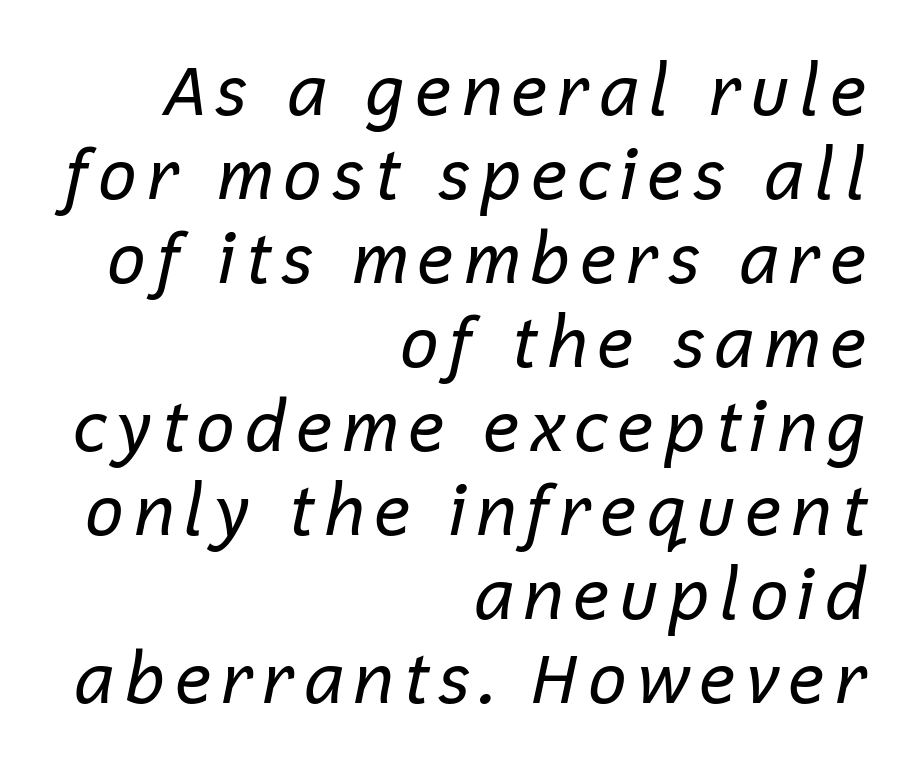
Q: Is the text bold? A: No.
Q: Is the text italic (slanted)? A: Yes, it leans right by about 12 degrees.
Q: Is the text underlined? A: No.
Q: How is the paragraph aligned? A: Right-aligned.
Q: Width (condensed, normal, or wide)? A: Normal.
Q: Stroke contrast? A: Low.
Q: x-height? A: Medium.
Q: Monospaced? A: No.
